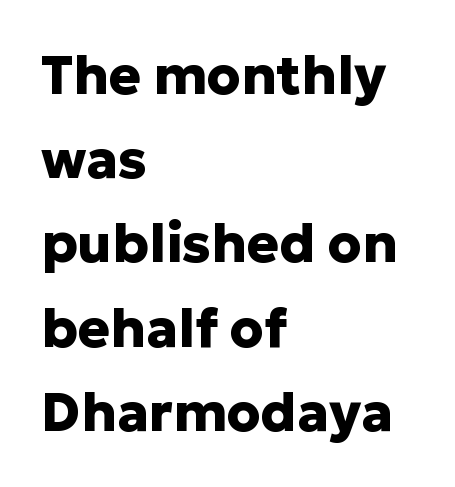
{"serif": "no", "italic": "no", "bold": "yes", "weight": "heavy", "width": "normal", "stroke_contrast": "low", "x_height": "medium", "monospaced": "no", "underline": "no", "align": "left", "line_spacing": "normal", "line_spacing_ratio": 1.56, "letter_spacing": "normal", "letter_spacing_em": 0.0, "glyph_px": 54}
